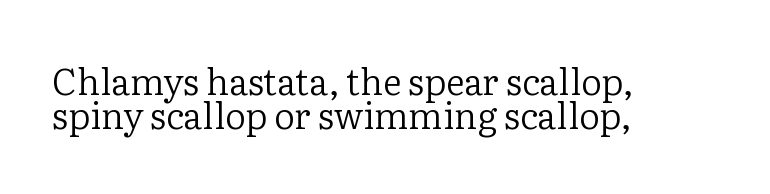
The image shows 36 px regular-weight serif type, upright; set left-aligned, tight line spacing (0.95x), normal letter spacing, not underlined; low stroke contrast and a medium x-height.
